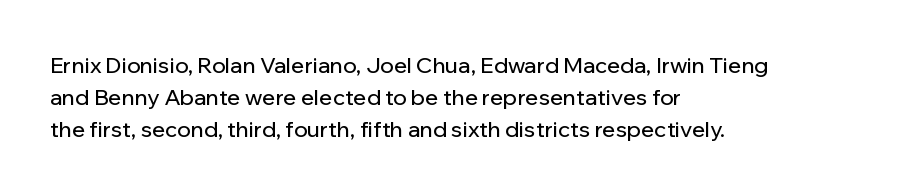
Left-aligned paragraph, ragged on the right. Rendered with straight, roman letterforms. Successive baselines arrive at the customary interval. Descenders are the only things crossing below the line. Is the letter spacing exaggerated? No — it looks like the ordinary default.
